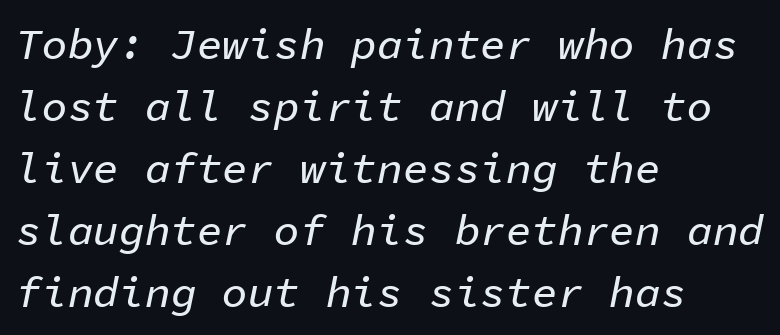
The image shows 43 px text type, italic (leaning right), monospaced; set left-aligned, normal line spacing (1.44x), normal letter spacing, not underlined; low stroke contrast and a medium x-height.
